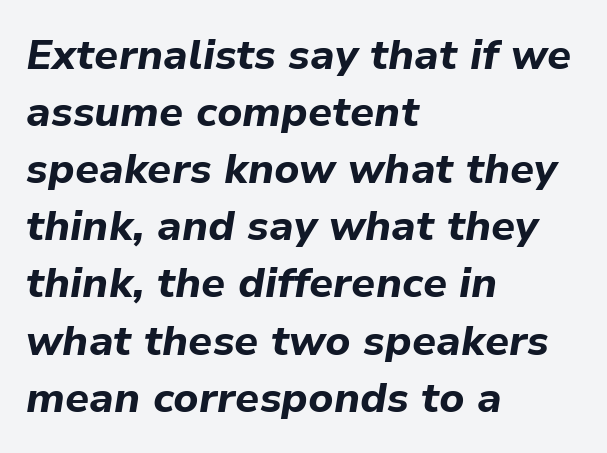
Q: Is the text bold? A: Yes.
Q: Is the text italic (slanted)? A: Yes, it leans right by about 9 degrees.
Q: Is the text underlined? A: No.
Q: How is the paragraph aligned? A: Left-aligned.
Q: Is the spacing between letters normal or unusually wide? A: Normal.
Q: Is the spacing between lines tight, normal or loose? A: Normal.
Q: Width (condensed, normal, or wide)? A: Normal.
Q: Stroke contrast? A: Low.
Q: x-height? A: Medium.
Q: Monospaced? A: No.
